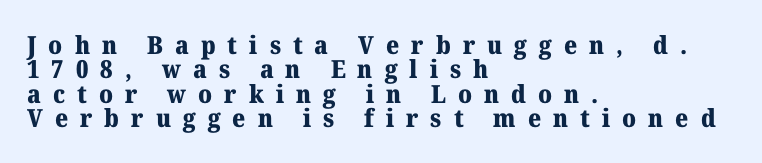
The image shows 25 px bold type, upright; set left-aligned, tight line spacing (0.98x), unusually wide letter spacing (+0.48 em), not underlined.
